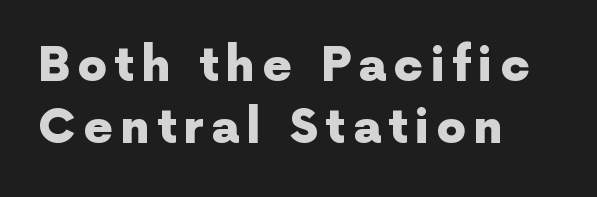
Q: Is the text bold? A: Yes.
Q: Is the text italic (slanted)? A: No, it is upright.
Q: Is the typeface a serif or a sans-serif typeface? A: Sans-serif.
Q: Is the text underlined? A: No.
Q: How is the paragraph aligned? A: Left-aligned.
Q: Is the spacing between lines tight, normal or loose? A: Normal.
Q: Width (condensed, normal, or wide)? A: Normal.
Q: x-height? A: Medium.
Q: Monospaced? A: No.
